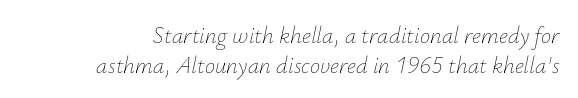
Q: Is the text bold? A: No.
Q: Is the text italic (slanted)? A: Yes, it leans right by about 12 degrees.
Q: Is the text underlined? A: No.
Q: Is the spacing between letters normal or unusually wide? A: Normal.
Q: Is the spacing between lines tight, normal or loose? A: Normal.
